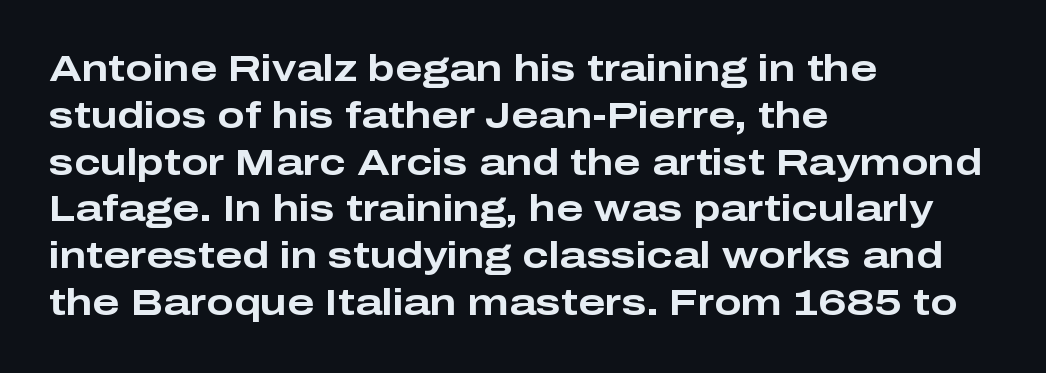
Q: Is the text bold? A: Yes.
Q: Is the text italic (slanted)? A: No, it is upright.
Q: Is the typeface a serif or a sans-serif typeface? A: Sans-serif.
Q: Is the text underlined? A: No.
Q: How is the paragraph aligned? A: Left-aligned.
Q: Is the spacing between letters normal or unusually wide? A: Normal.
Q: Is the spacing between lines tight, normal or loose? A: Normal.
Q: Width (condensed, normal, or wide)? A: Wide.
Q: Stroke contrast? A: Low.
Q: x-height? A: Medium.
Q: Monospaced? A: No.
